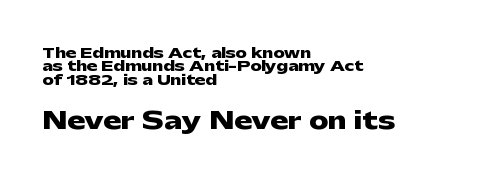
Does the weight exceed regular? Yes, all the way to bold. A student would call this left alignment; a typographer would say flush left, rag right. Whoever set this chose condensed vertical rhythm over breathing room. Tracking value appears to be zero — textbook default spacing. Clear beneath every line of the passage.
